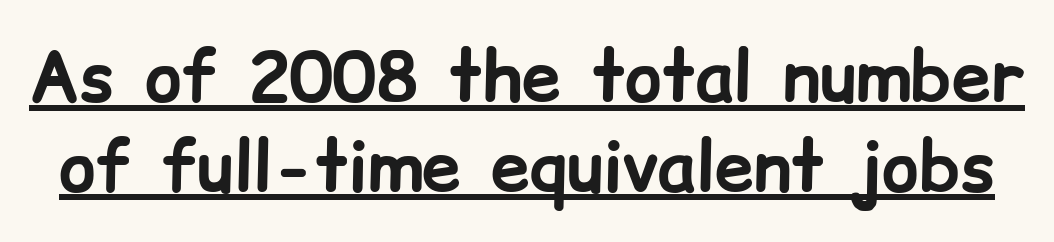
The image shows 70 px bold sans-serif type, upright; set normal line spacing (1.28x), normal letter spacing, underlined; low stroke contrast and a medium x-height.
